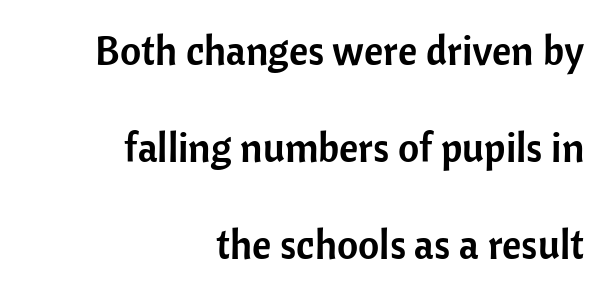
Q: Is the text italic (slanted)? A: No, it is upright.
Q: Is the typeface a serif or a sans-serif typeface? A: Sans-serif.
Q: Is the text underlined? A: No.
Q: How is the paragraph aligned? A: Right-aligned.
Q: Is the spacing between letters normal or unusually wide? A: Normal.
Q: Is the spacing between lines tight, normal or loose? A: Loose.
Q: Width (condensed, normal, or wide)? A: Normal.
Q: Stroke contrast? A: Low.
Q: x-height? A: Medium.
Q: Monospaced? A: No.
